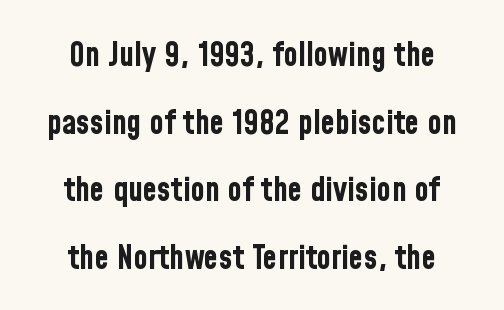
Q: Is the text bold? A: Yes.
Q: Is the text italic (slanted)? A: No, it is upright.
Q: Is the typeface a serif or a sans-serif typeface? A: Sans-serif.
Q: Is the text underlined? A: No.
Q: How is the paragraph aligned? A: Centered.
Q: Is the spacing between letters normal or unusually wide? A: Normal.
Q: Is the spacing between lines tight, normal or loose? A: Loose.
Q: Width (condensed, normal, or wide)? A: Condensed.
Q: Stroke contrast? A: Low.
Q: x-height? A: Medium.
Q: Monospaced? A: No.
